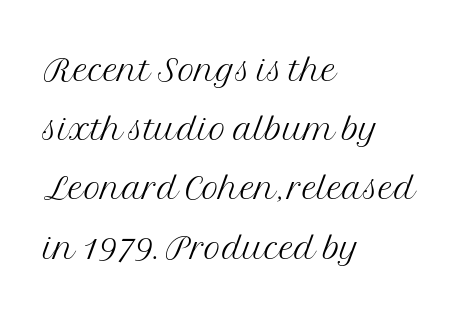
The image shows 47 px light serif type; set left-aligned, normal line spacing (1.26x), normal letter spacing, not underlined; medium stroke contrast and a medium x-height.
